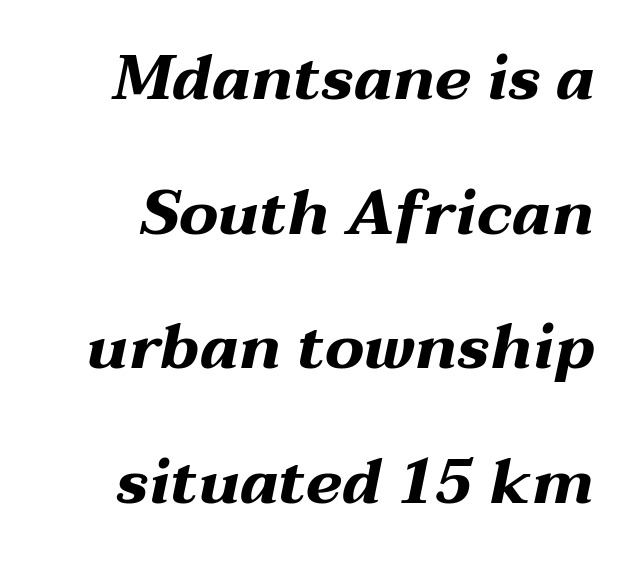
Q: Is the text bold? A: Yes.
Q: Is the text italic (slanted)? A: Yes, it leans right by about 12 degrees.
Q: Is the text underlined? A: No.
Q: How is the paragraph aligned? A: Right-aligned.
Q: Is the spacing between letters normal or unusually wide? A: Normal.
Q: Is the spacing between lines tight, normal or loose? A: Loose.
Q: Width (condensed, normal, or wide)? A: Wide.
Q: Stroke contrast? A: Medium.
Q: x-height? A: Medium.
Q: Monospaced? A: No.
